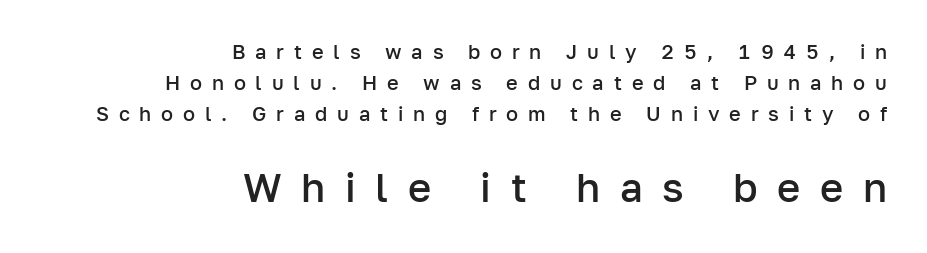
The image shows 40 px semibold sans-serif type, upright; set right-aligned, normal line spacing (1.54x), unusually wide letter spacing (+0.49 em), not underlined; the second (bottom) block is 2.0x larger; low stroke contrast and a medium x-height.
